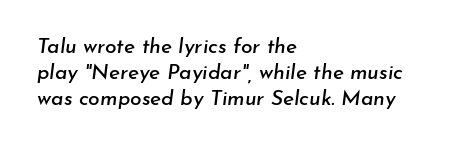
Q: Is the text italic (slanted)? A: Yes, it leans right by about 7 degrees.
Q: Is the text underlined? A: No.
Q: How is the paragraph aligned? A: Left-aligned.
Q: Is the spacing between letters normal or unusually wide? A: Normal.
